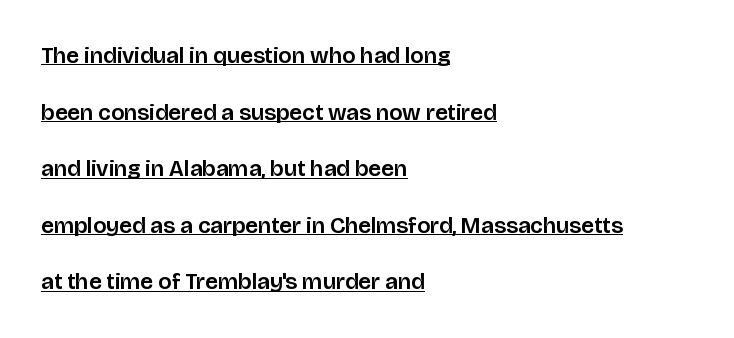
The image shows 23 px text type, upright; set left-aligned, loose line spacing (2.46x), normal letter spacing, underlined.
